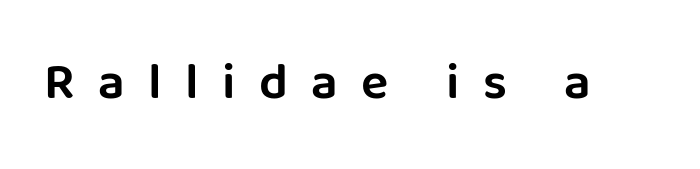
Here the designer chose a conventional face with non-uniform glyph widths. The space beneath each line is pristine and unruled. The tracking jumps out immediately: characters are airy and widely separated. Letterform terminals end flat and unadorned throughout the passage.
